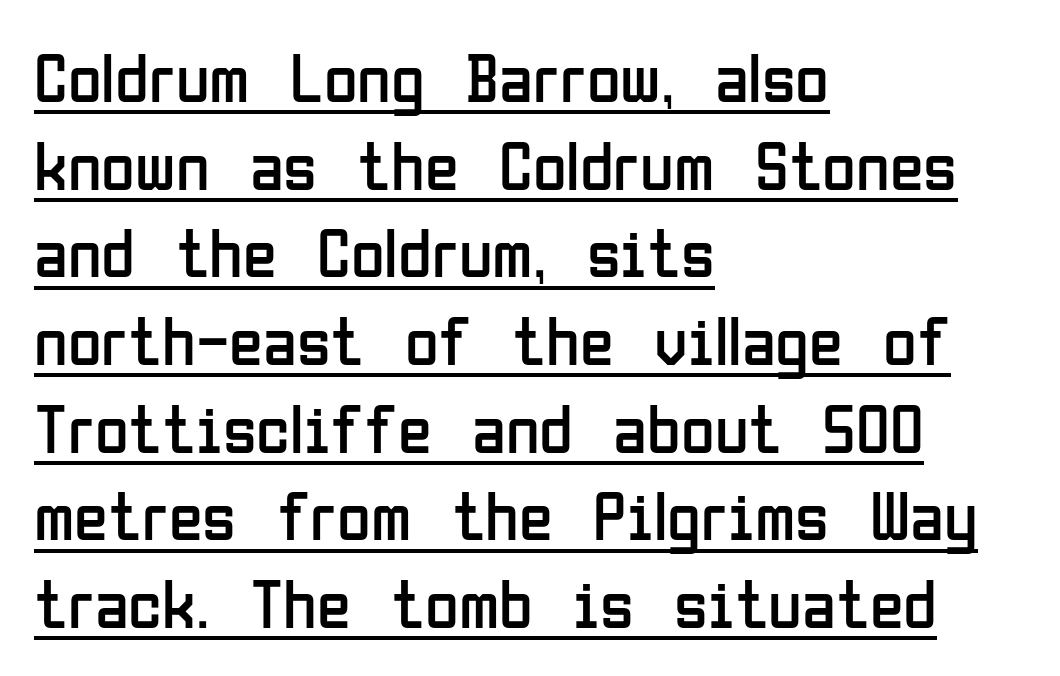
The image shows 69 px regular-weight, condensed sans-serif type, upright; set left-aligned, normal line spacing (1.27x), normal letter spacing, underlined; low stroke contrast and a medium x-height.
